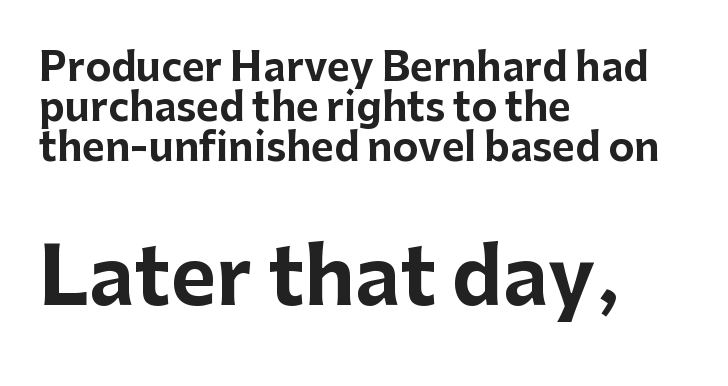
{"serif": "no", "italic": "no", "bold": "yes", "weight": "bold", "width": "normal", "stroke_contrast": "low", "x_height": "medium", "monospaced": "no", "underline": "no", "align": "left", "line_spacing": "tight", "line_spacing_ratio": 1.02, "letter_spacing": "normal", "letter_spacing_em": 0.0, "larger_block": "second", "size_ratio": 2.0, "glyph_px": 78}
